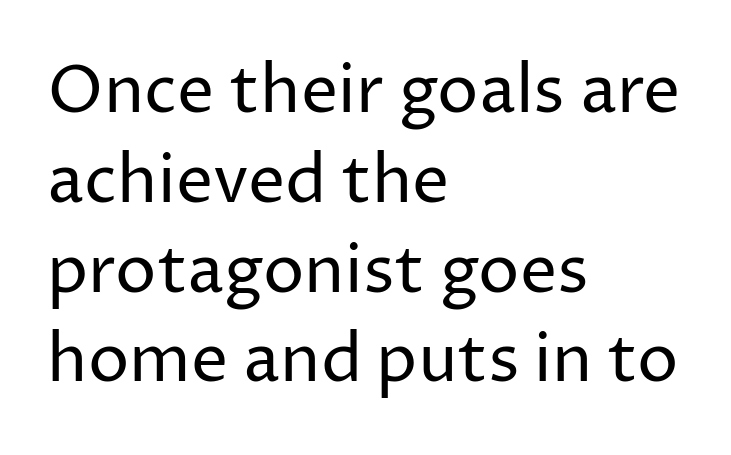
The image shows 66 px regular-weight sans-serif type, upright; set left-aligned, normal line spacing (1.36x), normal letter spacing, not underlined; low stroke contrast and a medium x-height.
